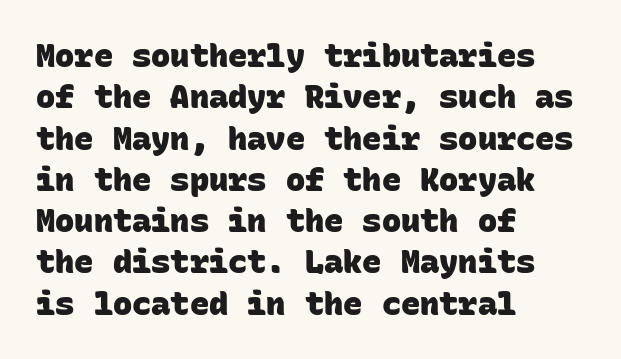
Q: Is the text bold? A: Yes.
Q: Is the typeface a serif or a sans-serif typeface? A: Sans-serif.
Q: Is the text underlined? A: No.
Q: How is the paragraph aligned? A: Left-aligned.
Q: Is the spacing between letters normal or unusually wide? A: Normal.
Q: Is the spacing between lines tight, normal or loose? A: Normal.
Q: Width (condensed, normal, or wide)? A: Normal.
Q: Stroke contrast? A: Low.
Q: x-height? A: Large.
Q: Monospaced? A: Yes.
